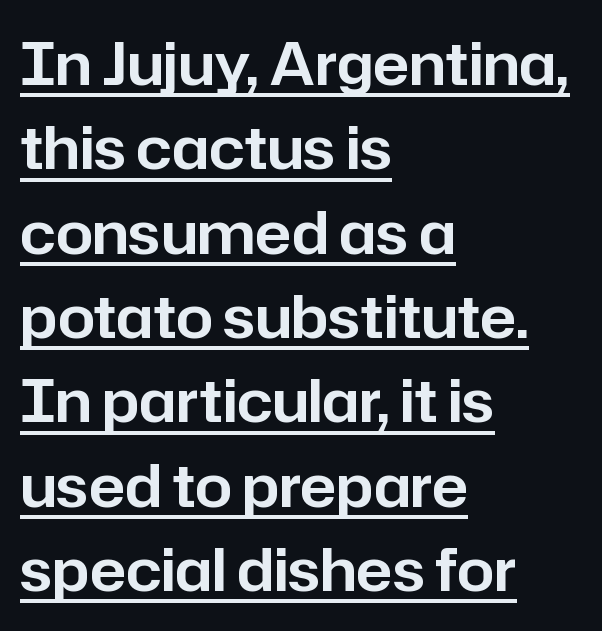
The compositor pushed each line to the left boundary. Does the type have serifs? No, each stem ends abruptly. You could call the tracking neutral — neither tight nor loose. The specimen includes a rule beneath the text block's lines. Evenly set lines give the paragraph a standard silhouette.
